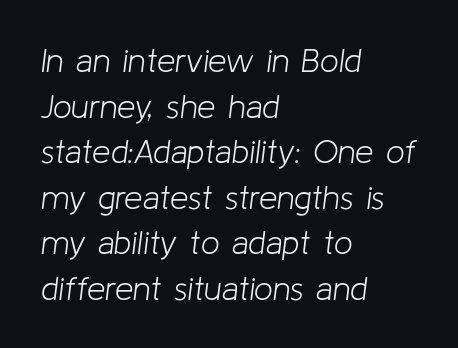
The image shows 33 px light type, italic (leaning right); set left-aligned, normal line spacing (1.38x), normal letter spacing, not underlined; low stroke contrast and a medium x-height.
